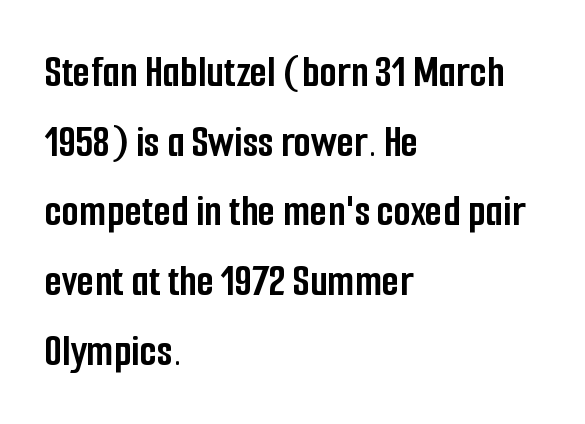
{"serif": "no", "italic": "no", "bold": "yes", "weight": "semibold", "width": "condensed", "stroke_contrast": "low", "x_height": "medium", "monospaced": "no", "underline": "no", "align": "left", "line_spacing": "normal", "line_spacing_ratio": 1.55, "letter_spacing": "normal", "letter_spacing_em": 0.0, "glyph_px": 45}
